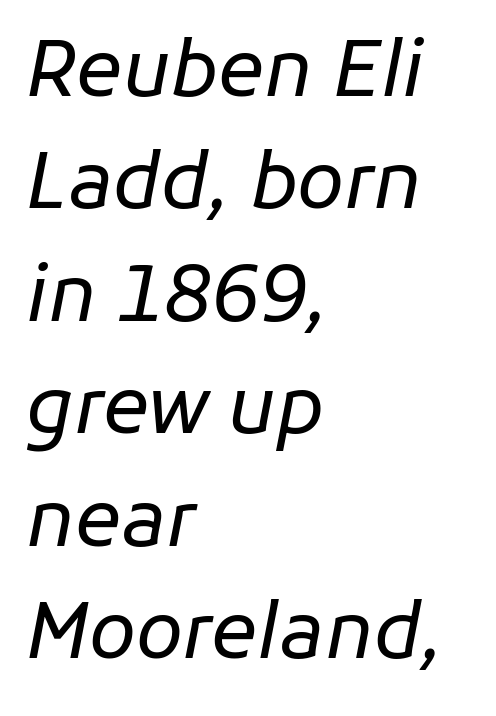
Q: Is the text bold? A: No.
Q: Is the text italic (slanted)? A: Yes, it leans right by about 11 degrees.
Q: Is the text underlined? A: No.
Q: How is the paragraph aligned? A: Left-aligned.
Q: Is the spacing between letters normal or unusually wide? A: Normal.
Q: Is the spacing between lines tight, normal or loose? A: Normal.
Q: Width (condensed, normal, or wide)? A: Normal.
Q: Stroke contrast? A: Low.
Q: x-height? A: Medium.
Q: Monospaced? A: No.
